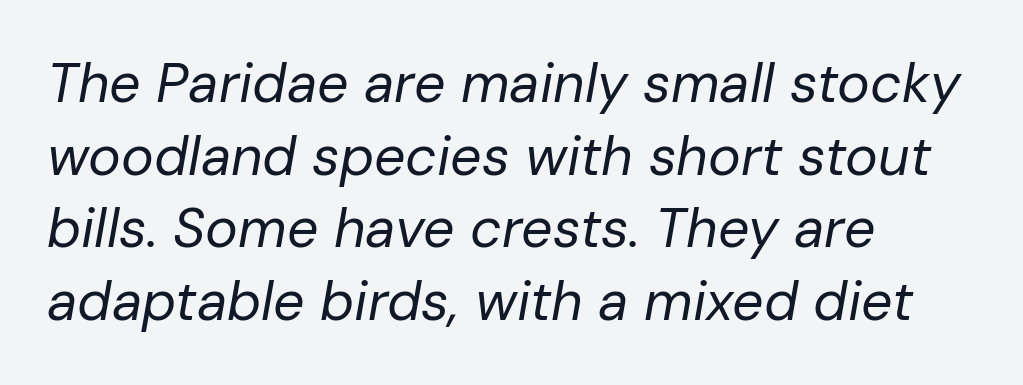
Q: Is the text bold? A: No.
Q: Is the text italic (slanted)? A: Yes, it leans right by about 10 degrees.
Q: Is the text underlined? A: No.
Q: How is the paragraph aligned? A: Left-aligned.
Q: Is the spacing between letters normal or unusually wide? A: Normal.
Q: Is the spacing between lines tight, normal or loose? A: Normal.
Q: Width (condensed, normal, or wide)? A: Normal.
Q: Stroke contrast? A: Low.
Q: x-height? A: Medium.
Q: Monospaced? A: No.
